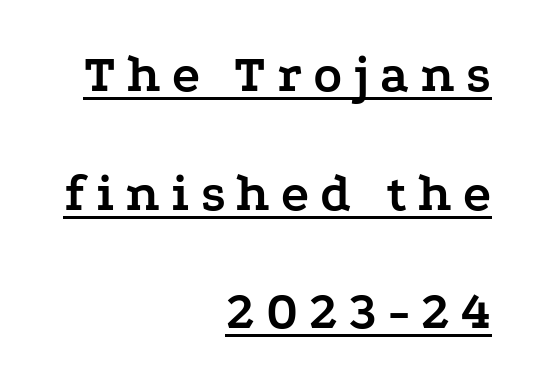
{"serif": "yes", "italic": "no", "bold": "yes", "weight": "semibold", "width": "wide", "stroke_contrast": "low", "x_height": "medium", "monospaced": "no", "underline": "yes", "align": "right", "line_spacing": "loose", "line_spacing_ratio": 2.24, "letter_spacing": "wide", "letter_spacing_em": 0.21, "glyph_px": 53}
